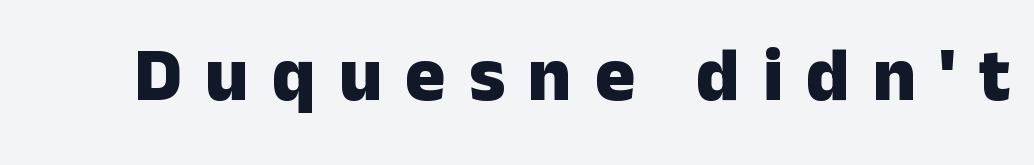
Q: Is the text bold? A: Yes.
Q: Is the text italic (slanted)? A: No, it is upright.
Q: Is the typeface a serif or a sans-serif typeface? A: Sans-serif.
Q: Is the text underlined? A: No.
Q: Is the spacing between letters normal or unusually wide? A: Unusually wide.
Q: Width (condensed, normal, or wide)? A: Normal.
Q: Stroke contrast? A: Low.
Q: x-height? A: Medium.
Q: Monospaced? A: No.
